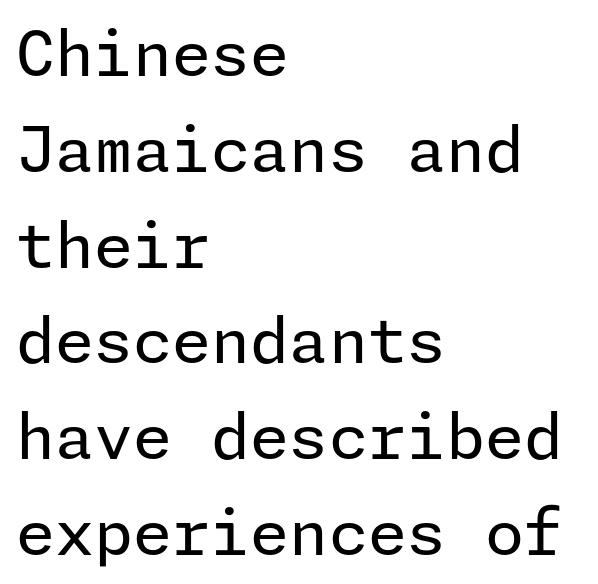
{"serif": "no", "italic": "no", "bold": "no", "weight": "regular", "width": "normal", "stroke_contrast": "low", "x_height": "medium", "underline": "no", "align": "left", "line_spacing": "normal", "line_spacing_ratio": 1.52, "letter_spacing": "normal", "letter_spacing_em": 0.0, "glyph_px": 63}
